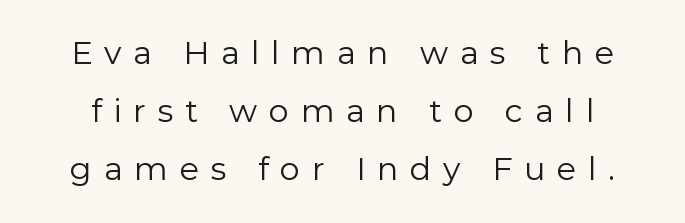
{"serif": "no", "italic": "no", "bold": "no", "weight": "regular", "width": "normal", "stroke_contrast": "low", "x_height": "medium", "monospaced": "no", "underline": "no", "line_spacing_ratio": 1.82, "letter_spacing": "wide", "letter_spacing_em": 0.36, "glyph_px": 32}
